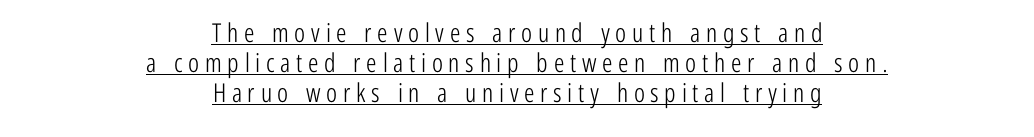
Students, observe the line beneath the letters — that is underlining. Words appear elongated and porous because spacing is wide. Vertically, the passage feels compressed, each row crowding the next. The strokes are not fattened; the text isn't bold. The lines are quadded center.
